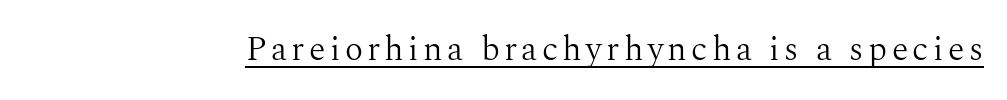
Vertical strokes here are truly vertical. Character widths vary here, with narrow letters taking less room than wide ones. Summary of weight: not heavy and not bold. Like a heading marked for emphasis, these lines bear an underscore. Examine the stroke ends and you'll spot serifs.
